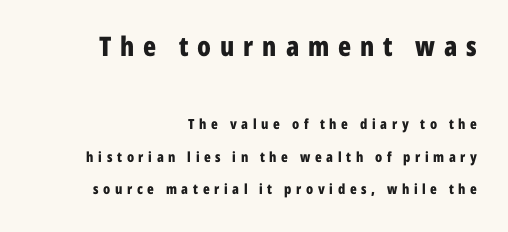
{"italic": "no", "bold": "yes", "underline": "no", "align": "right", "line_spacing": "loose", "line_spacing_ratio": 2.34, "letter_spacing": "wide", "letter_spacing_em": 0.33, "larger_block": "first", "size_ratio": 1.93, "glyph_px": 27}
